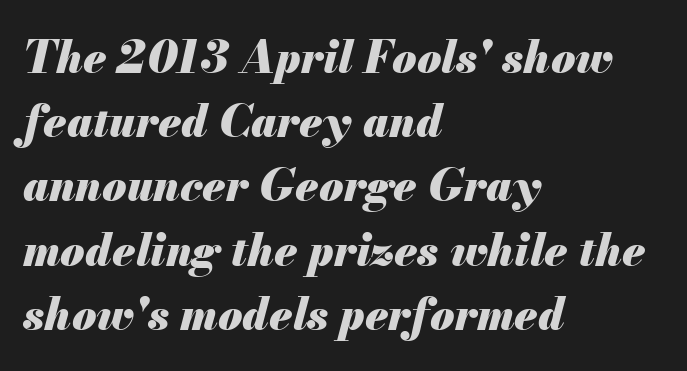
The lettering tilts uniformly, giving the passage an italic look. The strokes are fattened all the way to bold. Notice how descenders clear the ascenders below comfortably — that's standard leading. The passage shown has conventional tracking throughout.
